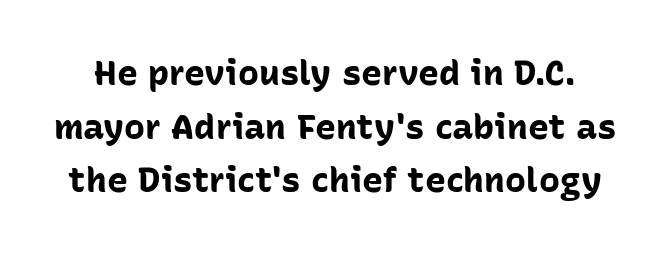
{"serif": "no", "italic": "no", "bold": "yes", "weight": "bold", "width": "normal", "stroke_contrast": "low", "x_height": "medium", "monospaced": "no", "underline": "no", "line_spacing": "normal", "line_spacing_ratio": 1.53, "letter_spacing": "normal", "letter_spacing_em": 0.0, "glyph_px": 35}
